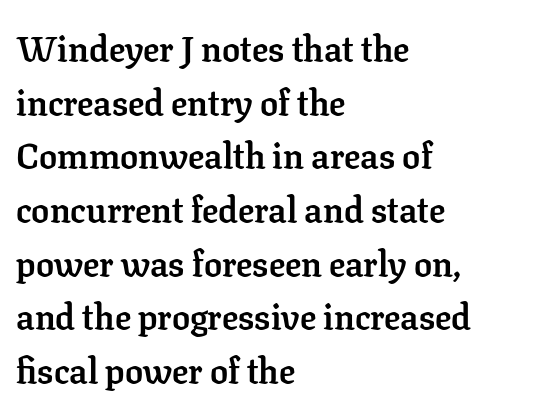
Think of a printed novel: that variable character pitch is what you see here. Characters remain perfectly vertical along every line. The ragged edge is on the right, which tells us the setting is flush left. The characters look thick and weighty, a clear bold. Letterform terminals end in serifs throughout the passage.
